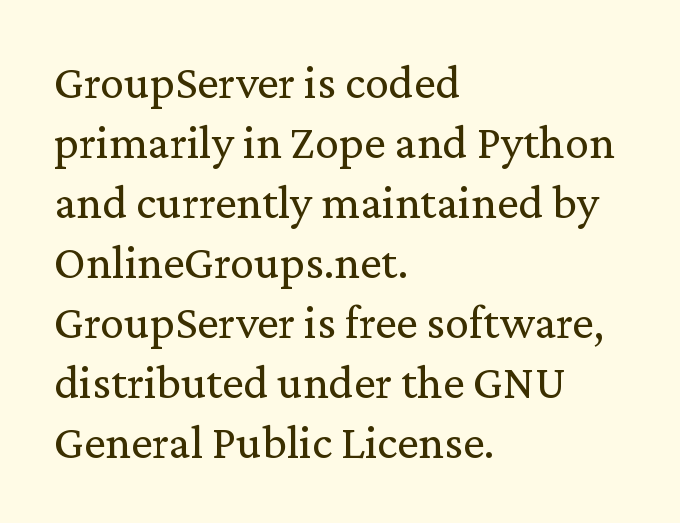
{"serif": "yes", "italic": "no", "bold": "no", "weight": "regular", "width": "normal", "stroke_contrast": "low", "x_height": "medium", "monospaced": "no", "underline": "no", "align": "left", "line_spacing": "normal", "line_spacing_ratio": 1.25, "letter_spacing": "normal", "letter_spacing_em": 0.0, "glyph_px": 48}
